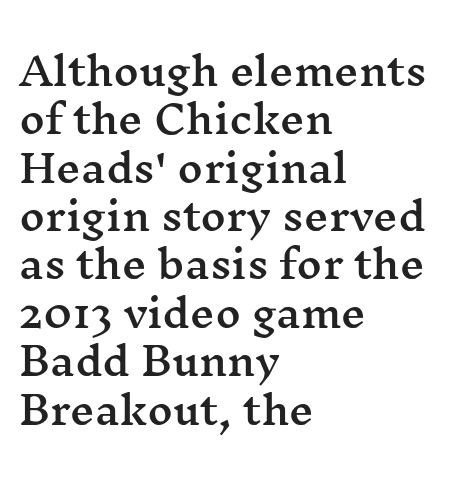
Q: Is the text italic (slanted)? A: No, it is upright.
Q: Is the typeface a serif or a sans-serif typeface? A: Serif.
Q: Is the text underlined? A: No.
Q: How is the paragraph aligned? A: Left-aligned.
Q: Is the spacing between letters normal or unusually wide? A: Normal.
Q: Width (condensed, normal, or wide)? A: Wide.
Q: Stroke contrast? A: Medium.
Q: x-height? A: Medium.
Q: Monospaced? A: No.
